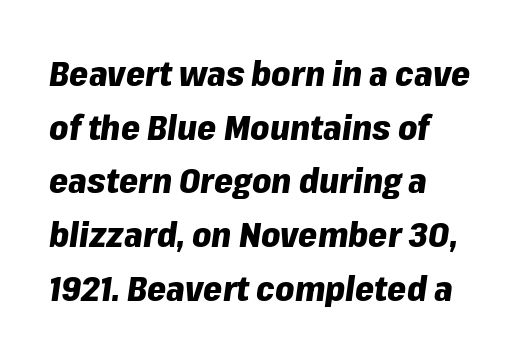
Q: Is the text bold? A: Yes.
Q: Is the text italic (slanted)? A: Yes, it leans right by about 8 degrees.
Q: Is the text underlined? A: No.
Q: How is the paragraph aligned? A: Left-aligned.
Q: Is the spacing between letters normal or unusually wide? A: Normal.
Q: Is the spacing between lines tight, normal or loose? A: Normal.
Q: Width (condensed, normal, or wide)? A: Normal.
Q: Stroke contrast? A: Low.
Q: x-height? A: Medium.
Q: Monospaced? A: No.
